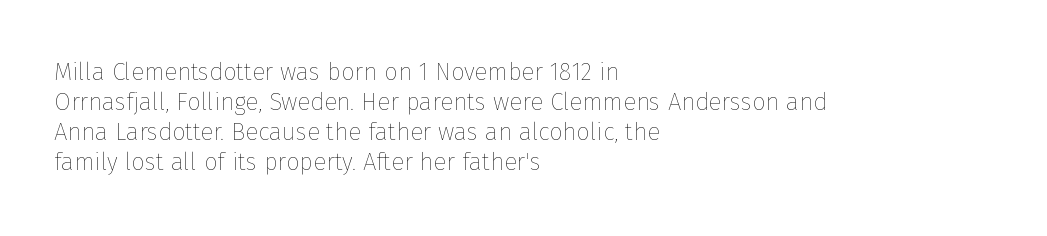
Honestly, there is no underline to notice here at all. The font's upright variant was chosen for this text. Horizontally, the lines are justified to the leading edge only. Bold? No — there's no thickening of the strokes.
